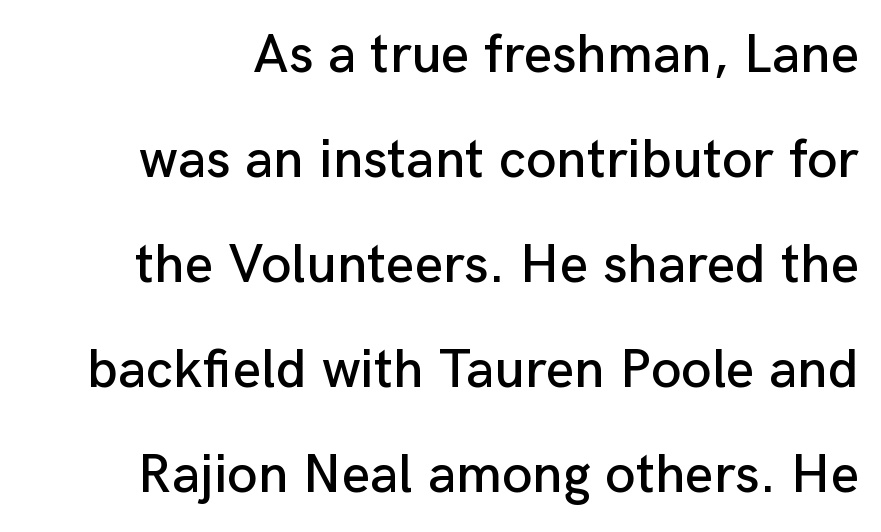
{"serif": "no", "italic": "no", "width": "normal", "stroke_contrast": "low", "x_height": "medium", "monospaced": "no", "underline": "no", "line_spacing": "loose", "line_spacing_ratio": 1.91, "letter_spacing": "normal", "letter_spacing_em": 0.0, "glyph_px": 55}
